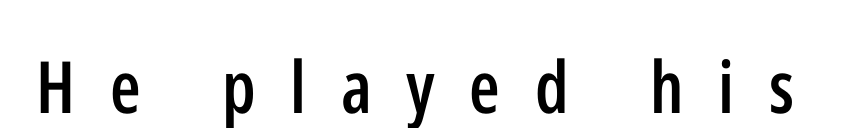
Q: Is the text bold? A: Semi-bold.
Q: Is the text italic (slanted)? A: No, it is upright.
Q: Is the typeface a serif or a sans-serif typeface? A: Sans-serif.
Q: Is the text underlined? A: No.
Q: Is the spacing between letters normal or unusually wide? A: Unusually wide.
Q: Width (condensed, normal, or wide)? A: Condensed.
Q: Stroke contrast? A: Low.
Q: x-height? A: Medium.
Q: Monospaced? A: No.
